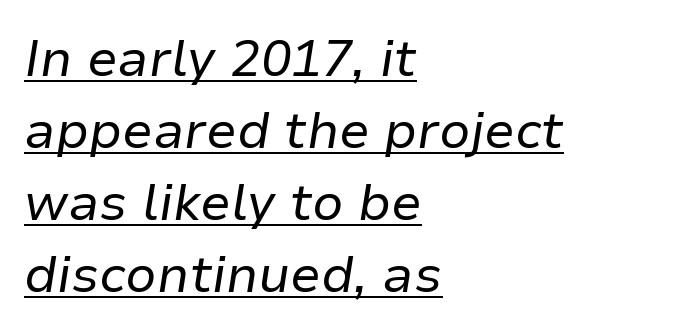
Q: Is the text bold? A: No.
Q: Is the text italic (slanted)? A: Yes, it leans right by about 9 degrees.
Q: Is the text underlined? A: Yes.
Q: How is the paragraph aligned? A: Left-aligned.
Q: Is the spacing between letters normal or unusually wide? A: Normal.
Q: Is the spacing between lines tight, normal or loose? A: Normal.
Q: Width (condensed, normal, or wide)? A: Normal.
Q: Stroke contrast? A: Low.
Q: x-height? A: Medium.
Q: Monospaced? A: No.
